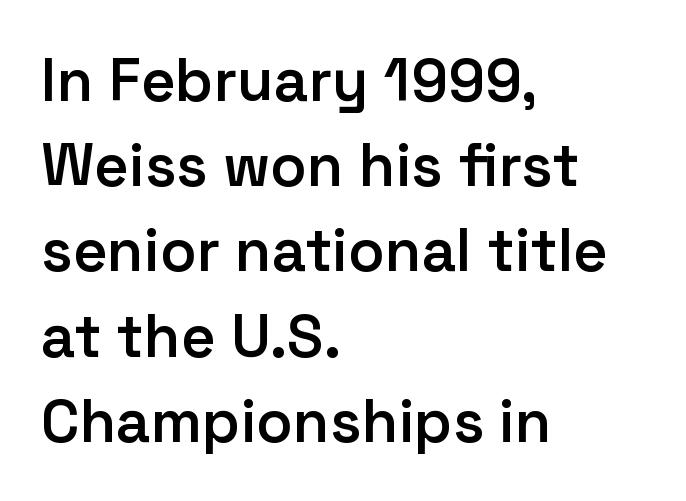
{"serif": "no", "italic": "no", "bold": "semi", "weight": "semibold", "width": "normal", "stroke_contrast": "low", "x_height": "medium", "monospaced": "no", "underline": "no", "align": "left", "line_spacing": "normal", "line_spacing_ratio": 1.42, "letter_spacing": "normal", "letter_spacing_em": 0.0, "glyph_px": 60}
